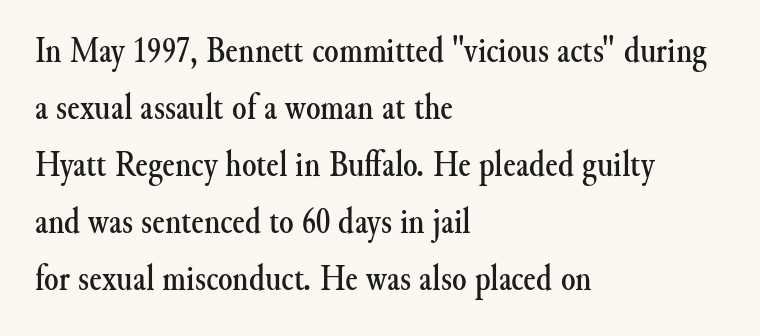
The image shows 37 px serif type, upright; set left-aligned, normal line spacing (1.54x), normal letter spacing, not underlined; medium stroke contrast and a small x-height.
